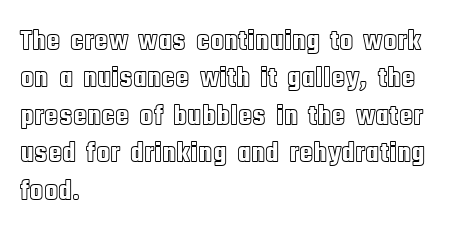
{"italic": "no", "width": "condensed", "x_height": "large", "monospaced": "no", "underline": "no", "align": "left", "line_spacing": "normal", "line_spacing_ratio": 1.29, "letter_spacing": "normal", "letter_spacing_em": 0.0, "glyph_px": 29}
